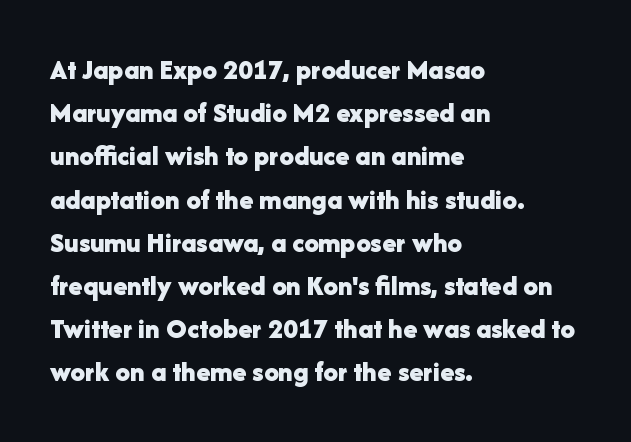
The image shows 29 px bold sans-serif type, upright; set left-aligned, normal line spacing (1.49x), normal letter spacing, not underlined; low stroke contrast and a medium x-height.
